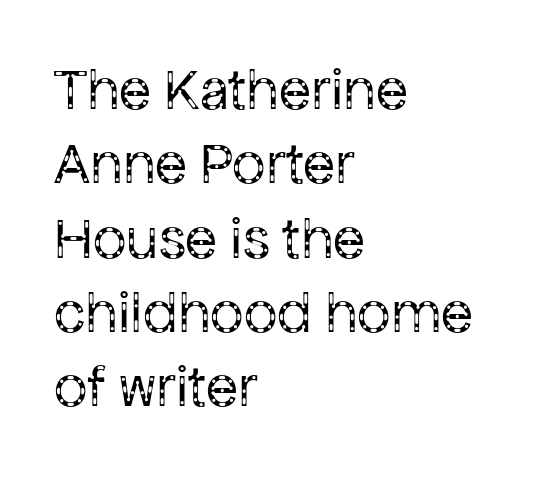
Q: Is the text bold? A: No.
Q: Is the text italic (slanted)? A: No, it is upright.
Q: Is the typeface a serif or a sans-serif typeface? A: Sans-serif.
Q: Is the text underlined? A: No.
Q: How is the paragraph aligned? A: Left-aligned.
Q: Is the spacing between letters normal or unusually wide? A: Normal.
Q: Is the spacing between lines tight, normal or loose? A: Normal.
Q: Width (condensed, normal, or wide)? A: Normal.
Q: Stroke contrast? A: Low.
Q: x-height? A: Medium.
Q: Monospaced? A: No.
